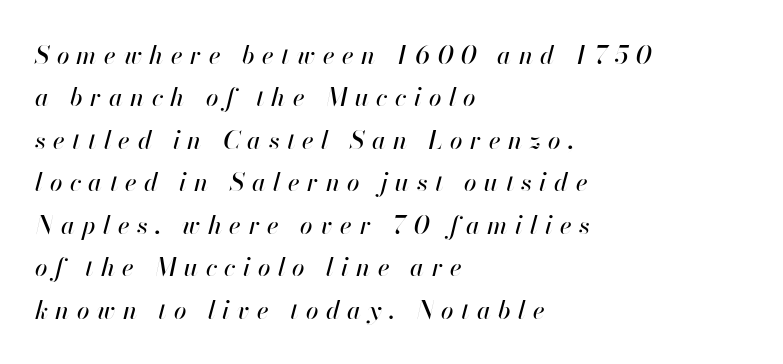
Leading matches the norm, producing a regular column. Designer's note — italics engaged. A classic flush-left, rag-right setting is used for this passage. The space beneath each line is pristine and unruled. Characters follow at a spacing far wider than the type designer built in.
